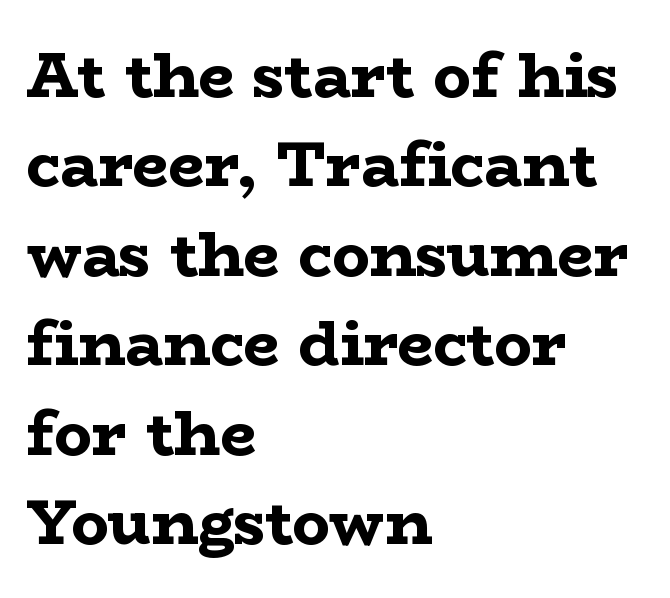
The image shows 63 px bold, wide serif type, upright; set left-aligned, normal line spacing (1.42x), normal letter spacing, not underlined; low stroke contrast and a medium x-height.
